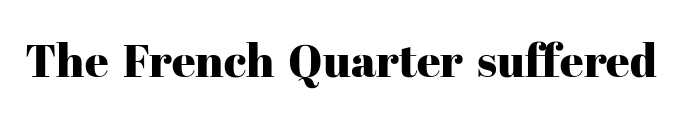
Q: Is the text italic (slanted)? A: No, it is upright.
Q: Is the typeface a serif or a sans-serif typeface? A: Serif.
Q: Is the text underlined? A: No.
Q: Is the spacing between letters normal or unusually wide? A: Normal.
Q: Width (condensed, normal, or wide)? A: Normal.
Q: Stroke contrast? A: High.
Q: x-height? A: Medium.
Q: Monospaced? A: No.
